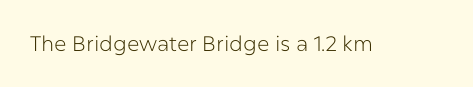
{"italic": "no", "bold": "no", "underline": "no", "letter_spacing": "normal", "letter_spacing_em": 0.0, "glyph_px": 21}
